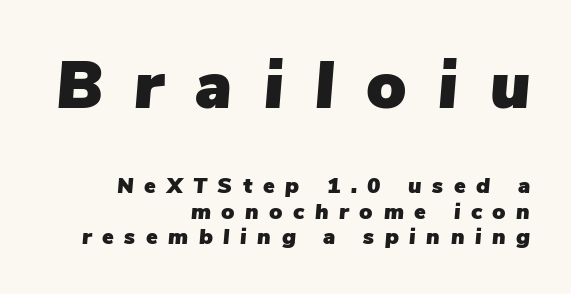
{"italic": "yes", "lean": "right", "slant_degrees": 5, "width": "normal", "stroke_contrast": "low", "x_height": "medium", "monospaced": "no", "underline": "no", "align": "right", "line_spacing_ratio": 1.16, "letter_spacing": "wide", "letter_spacing_em": 0.48, "larger_block": "first", "size_ratio": 3.0, "glyph_px": 66}
